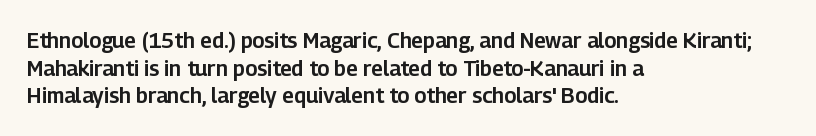
The image shows 21 px text type, upright; set left-aligned, normal line spacing (1.31x), normal letter spacing, not underlined.
